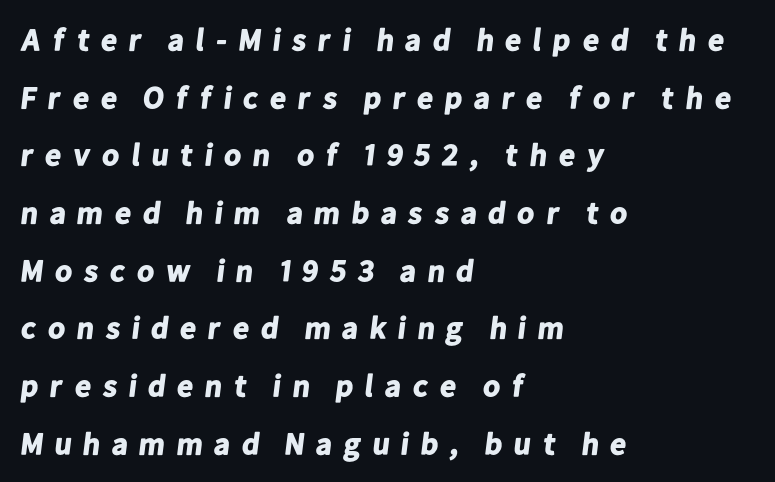
Q: Is the text bold? A: Yes.
Q: Is the typeface a serif or a sans-serif typeface? A: Sans-serif.
Q: Is the text underlined? A: No.
Q: How is the paragraph aligned? A: Left-aligned.
Q: Is the spacing between letters normal or unusually wide? A: Unusually wide.
Q: Width (condensed, normal, or wide)? A: Normal.
Q: Stroke contrast? A: Low.
Q: x-height? A: Medium.
Q: Monospaced? A: No.
